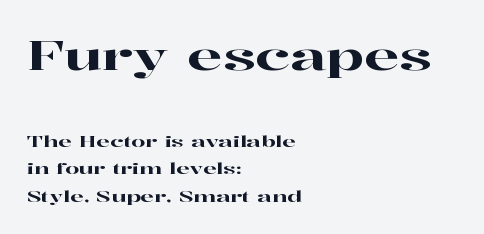
Bigger letters appear in the top chunk; the bottom chunk is reduced. These lines were composed using upright roman letters. Type style note: has serifs. Nobody touched the tracking dial on this one. The face used here is proportionally spaced, like ordinary book or web type. Descenders hang freely into open space.
